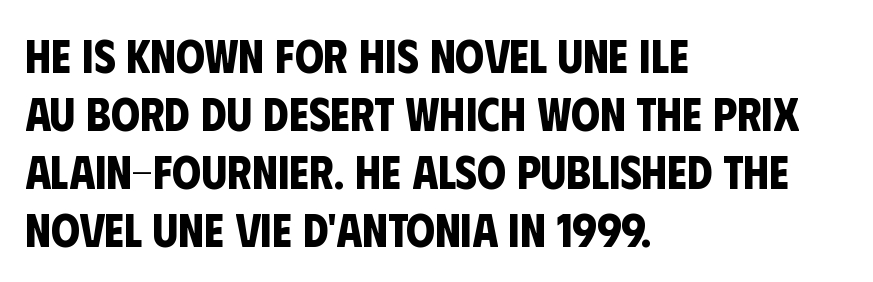
Q: Is the text bold? A: Yes.
Q: Is the typeface a serif or a sans-serif typeface? A: Sans-serif.
Q: Is the text underlined? A: No.
Q: How is the paragraph aligned? A: Left-aligned.
Q: Is the spacing between letters normal or unusually wide? A: Normal.
Q: Is the spacing between lines tight, normal or loose? A: Normal.
Q: Width (condensed, normal, or wide)? A: Condensed.
Q: Stroke contrast? A: Low.
Q: x-height? A: Large.
Q: Monospaced? A: No.
